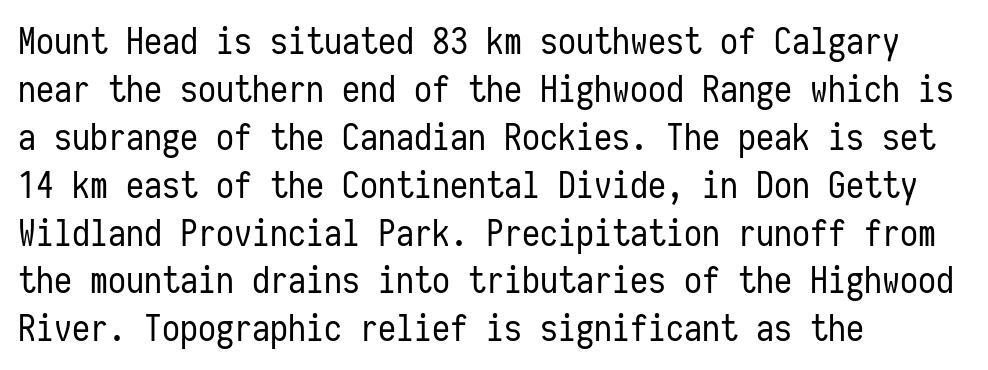
The image shows 36 px regular-weight, condensed sans-serif type, upright, monospaced; set left-aligned, normal line spacing (1.33x), normal letter spacing, not underlined; low stroke contrast and a medium x-height.
